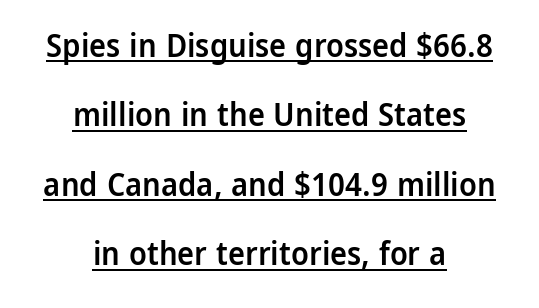
The image shows 32 px semibold sans-serif type, upright; set centered, loose line spacing (2.17x), normal letter spacing, underlined; low stroke contrast and a medium x-height.
